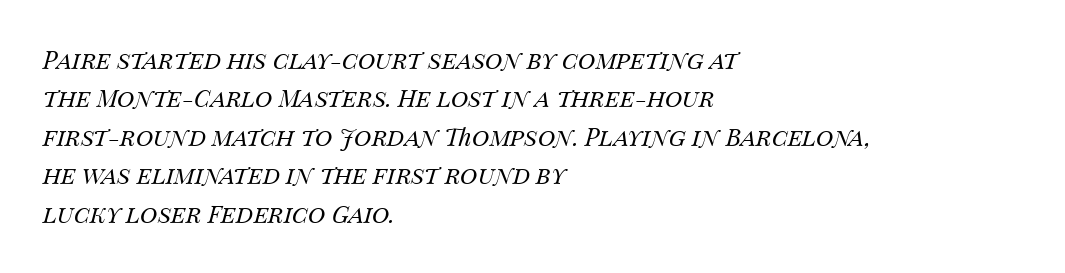
Q: Is the text bold? A: No.
Q: Is the text italic (slanted)? A: Yes, it leans right by about 14 degrees.
Q: Is the text underlined? A: No.
Q: How is the paragraph aligned? A: Left-aligned.
Q: Is the spacing between letters normal or unusually wide? A: Normal.
Q: Is the spacing between lines tight, normal or loose? A: Normal.
